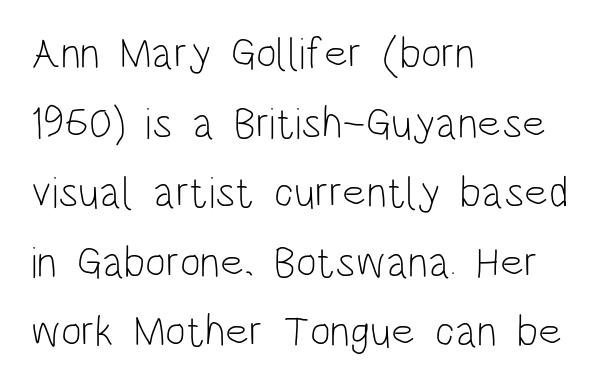
Spacing verdict: proportional, widths tailored to each character. Each new line begins a customary step beneath the previous one. Visually the block forms a straight wall on the left and a jagged coastline on the right. Vertical stems look standard width or narrower in stroke.
